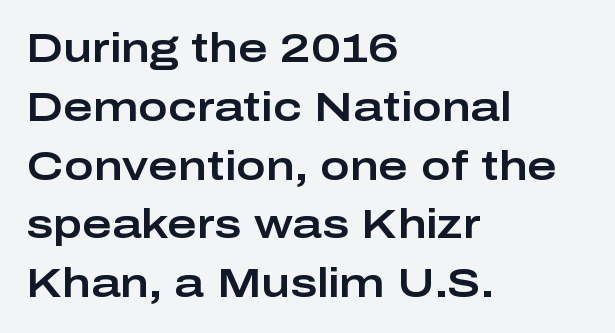
No feet cap the strokes, marking this as sans-serif type. Ascenders rise straight up at ninety degrees. These lines stack with their left ends in a neat column. Varying glyph widths throughout — classic text-font behaviour.
